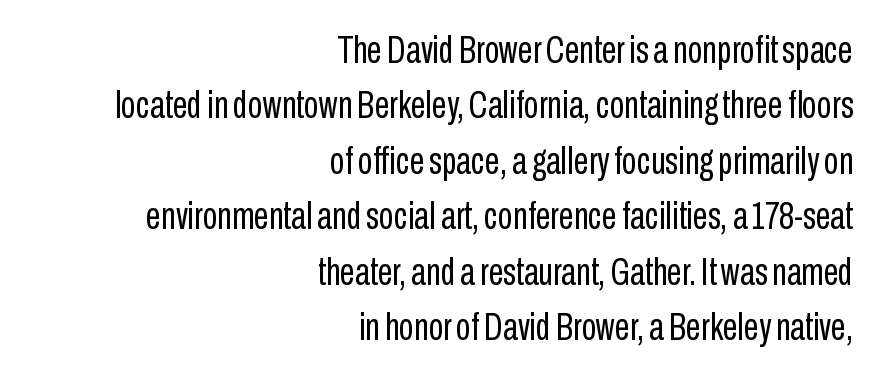
Q: Is the text bold? A: No.
Q: Is the text italic (slanted)? A: No, it is upright.
Q: Is the typeface a serif or a sans-serif typeface? A: Sans-serif.
Q: Is the text underlined? A: No.
Q: How is the paragraph aligned? A: Right-aligned.
Q: Is the spacing between letters normal or unusually wide? A: Normal.
Q: Is the spacing between lines tight, normal or loose? A: Normal.
Q: Width (condensed, normal, or wide)? A: Condensed.
Q: Stroke contrast? A: Low.
Q: x-height? A: Medium.
Q: Monospaced? A: No.
